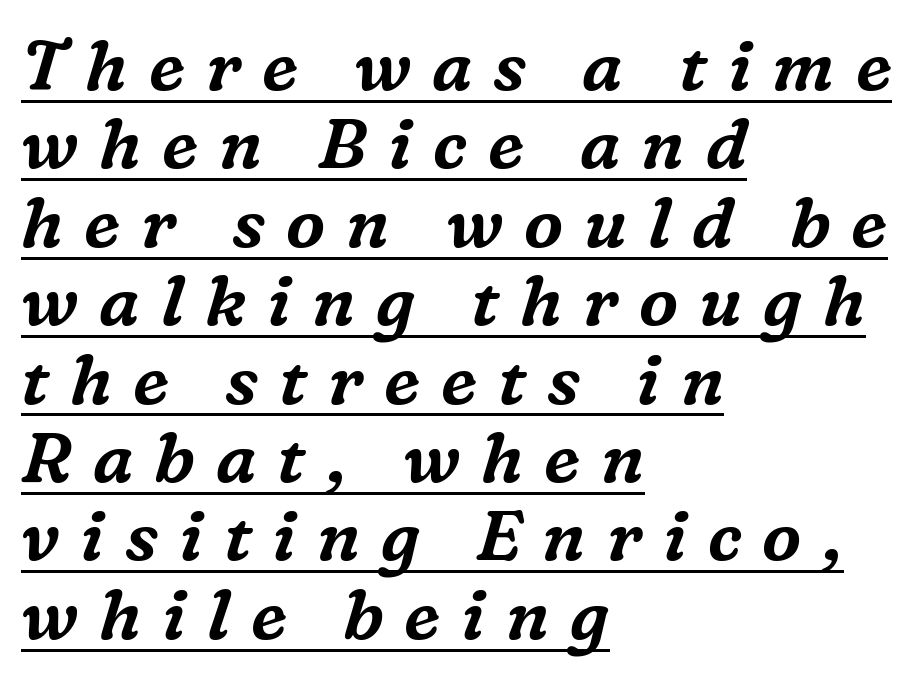
Q: Is the text italic (slanted)? A: Yes, it leans right by about 16 degrees.
Q: Is the typeface a serif or a sans-serif typeface? A: Serif.
Q: Is the text underlined? A: Yes.
Q: How is the paragraph aligned? A: Left-aligned.
Q: Is the spacing between letters normal or unusually wide? A: Unusually wide.
Q: Is the spacing between lines tight, normal or loose? A: Tight.
Q: Width (condensed, normal, or wide)? A: Normal.
Q: Stroke contrast? A: Medium.
Q: x-height? A: Medium.
Q: Monospaced? A: No.
